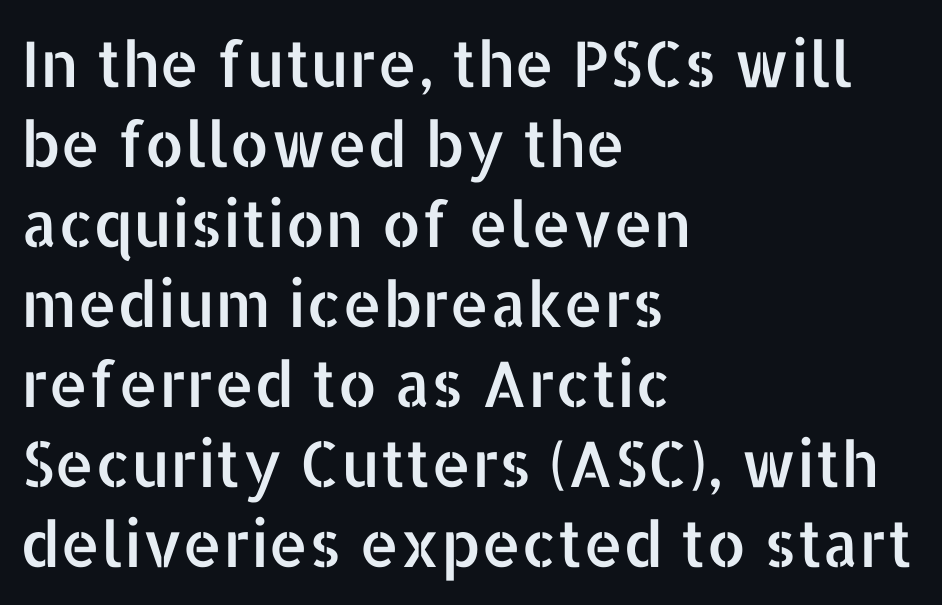
{"serif": "no", "italic": "no", "width": "normal", "stroke_contrast": "low", "x_height": "medium", "monospaced": "no", "underline": "no", "align": "left", "line_spacing": "normal", "line_spacing_ratio": 1.27, "letter_spacing": "normal", "letter_spacing_em": 0.0, "glyph_px": 63}
